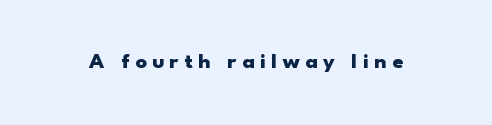
Posture: upright roman. Letter spacing: wide. Stroke thickness is high; the sample reads as a true bold. Lines of text with bare space underneath.
